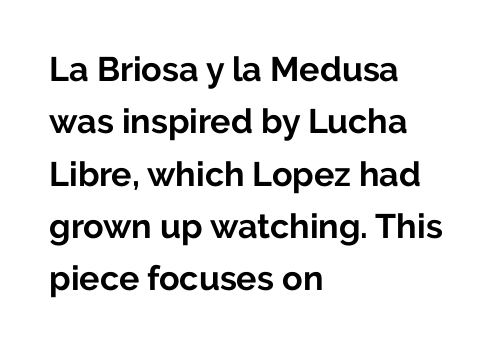
Q: Is the text bold? A: Yes.
Q: Is the text italic (slanted)? A: No, it is upright.
Q: Is the typeface a serif or a sans-serif typeface? A: Sans-serif.
Q: Is the text underlined? A: No.
Q: How is the paragraph aligned? A: Left-aligned.
Q: Is the spacing between letters normal or unusually wide? A: Normal.
Q: Is the spacing between lines tight, normal or loose? A: Normal.
Q: Width (condensed, normal, or wide)? A: Normal.
Q: Stroke contrast? A: Low.
Q: x-height? A: Medium.
Q: Monospaced? A: No.
